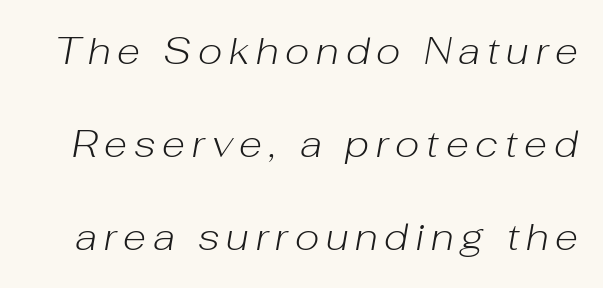
{"italic": "yes", "lean": "right", "slant_degrees": 10, "bold": "no", "weight": "light", "width": "normal", "stroke_contrast": "low", "x_height": "medium", "monospaced": "no", "underline": "no", "line_spacing": "loose", "line_spacing_ratio": 2.45, "glyph_px": 38}
